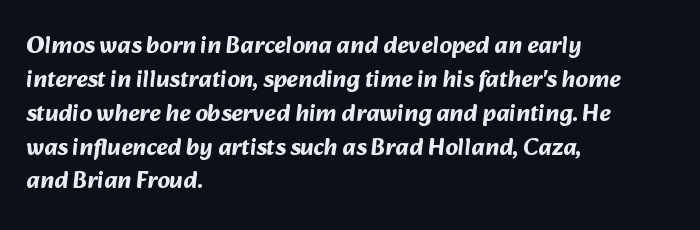
The image shows 24 px bold type; set left-aligned, normal line spacing (1.41x), normal letter spacing, not underlined.
